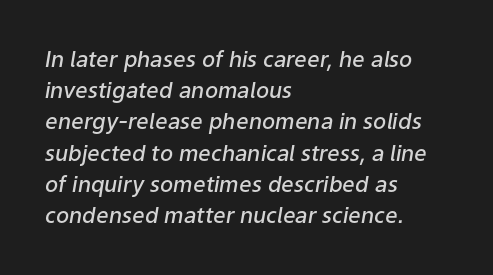
Quick note: underline off. In terms of letterspacing, this is plain default setting. Successive baselines arrive at the customary interval. Emphasis by weight is partial: semibold.
